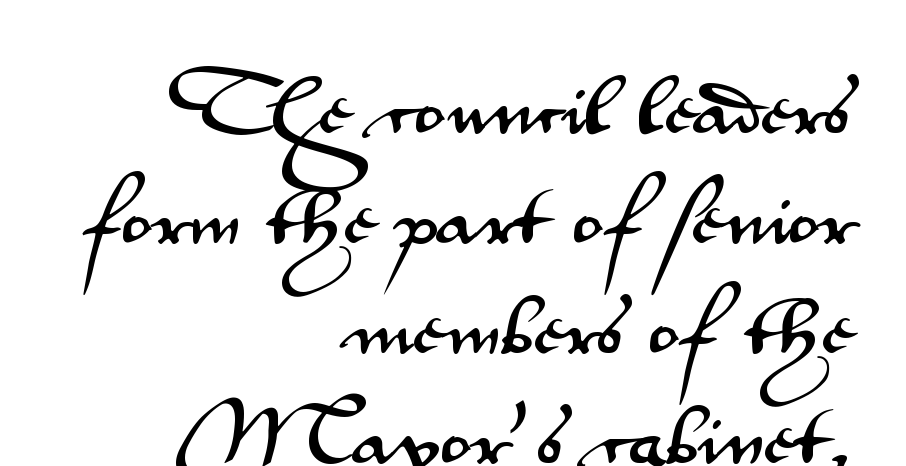
{"serif": "no", "width": "wide", "stroke_contrast": "medium", "x_height": "small", "monospaced": "no", "underline": "no", "align": "right", "line_spacing": "normal", "line_spacing_ratio": 1.69, "letter_spacing": "normal", "letter_spacing_em": 0.0, "glyph_px": 65}
